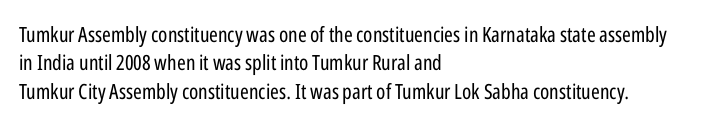
Evenly set lines give the paragraph a standard silhouette. Students, note that the glyphs here touch the page at normal intervals. In terms of posture, this sample is upright. Typeset ragged right — the left edge is the straight one.
